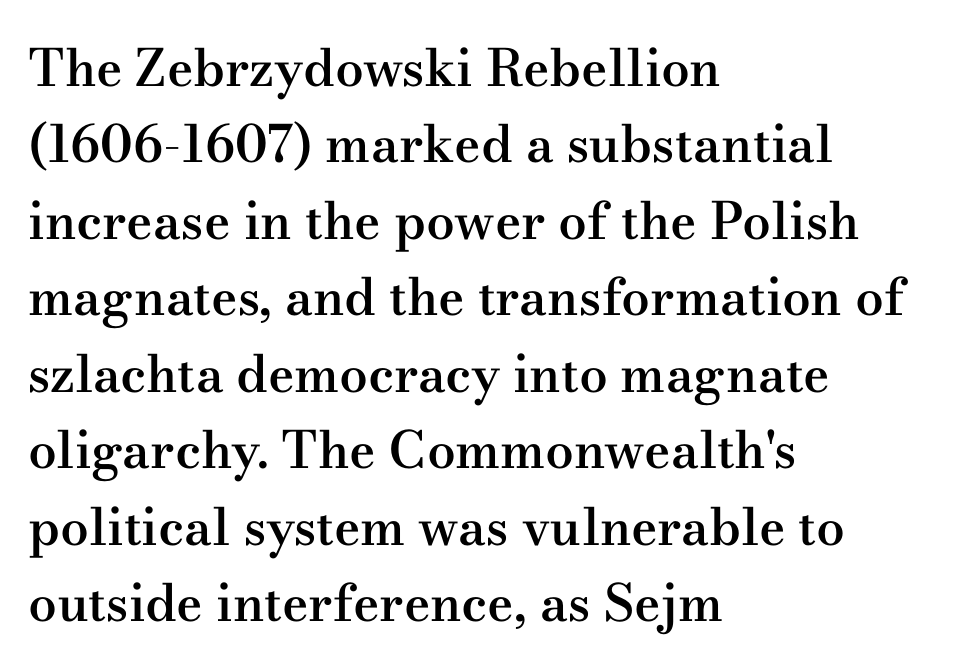
The horizontal fit of the characters is conventional and even. This sample uses a serif face. A classic flush-left, rag-right setting is used for this passage. As a designer I'd log this as weight 600, semibold. When letters stand straight like this, we call the style roman or upright. The space beneath each line is pristine and unruled.
